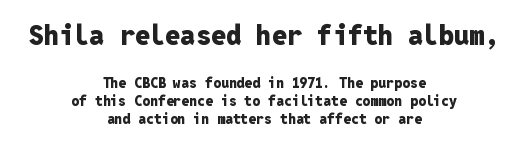
The whitespace from short lines is split evenly between both sides. Posture: straight, roman, zero tilt. Nothing unusual about the tracking: characters are spaced as the font intends. Every letter is thick-stroked: bold, no question.
